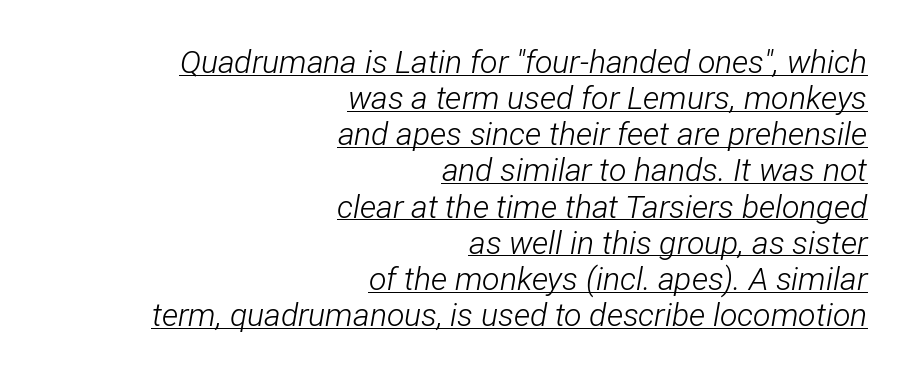
Q: Is the text bold? A: No.
Q: Is the text italic (slanted)? A: Yes, it leans right by about 12 degrees.
Q: Is the text underlined? A: Yes.
Q: How is the paragraph aligned? A: Right-aligned.
Q: Is the spacing between letters normal or unusually wide? A: Normal.
Q: Is the spacing between lines tight, normal or loose? A: Tight.
Q: Width (condensed, normal, or wide)? A: Condensed.
Q: Stroke contrast? A: Low.
Q: x-height? A: Medium.
Q: Monospaced? A: No.
